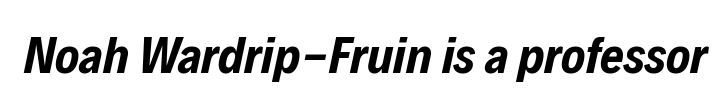
Q: Is the text bold? A: Yes.
Q: Is the text italic (slanted)? A: Yes, it leans right by about 12 degrees.
Q: Is the text underlined? A: No.
Q: Is the spacing between letters normal or unusually wide? A: Normal.
Q: Width (condensed, normal, or wide)? A: Condensed.
Q: Stroke contrast? A: Low.
Q: x-height? A: Medium.
Q: Monospaced? A: No.
